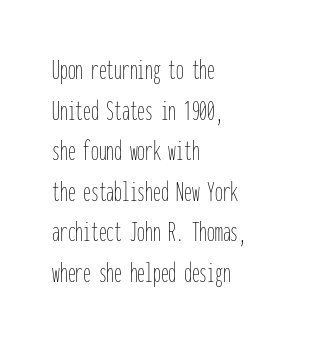
Q: Is the text bold? A: No.
Q: Is the text italic (slanted)? A: No, it is upright.
Q: Is the text underlined? A: No.
Q: How is the paragraph aligned? A: Left-aligned.
Q: Is the spacing between letters normal or unusually wide? A: Normal.
Q: Is the spacing between lines tight, normal or loose? A: Normal.
Q: Width (condensed, normal, or wide)? A: Condensed.
Q: Stroke contrast? A: Low.
Q: x-height? A: Medium.
Q: Monospaced? A: Yes.
